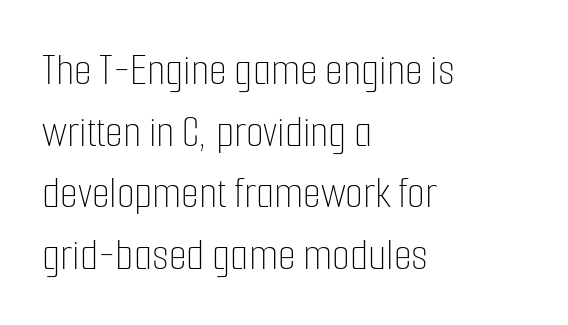
Q: Is the text bold? A: No.
Q: Is the text italic (slanted)? A: No, it is upright.
Q: Is the text underlined? A: No.
Q: How is the paragraph aligned? A: Left-aligned.
Q: Is the spacing between letters normal or unusually wide? A: Normal.
Q: Is the spacing between lines tight, normal or loose? A: Normal.
Q: Width (condensed, normal, or wide)? A: Condensed.
Q: Stroke contrast? A: Low.
Q: x-height? A: Medium.
Q: Monospaced? A: No.
